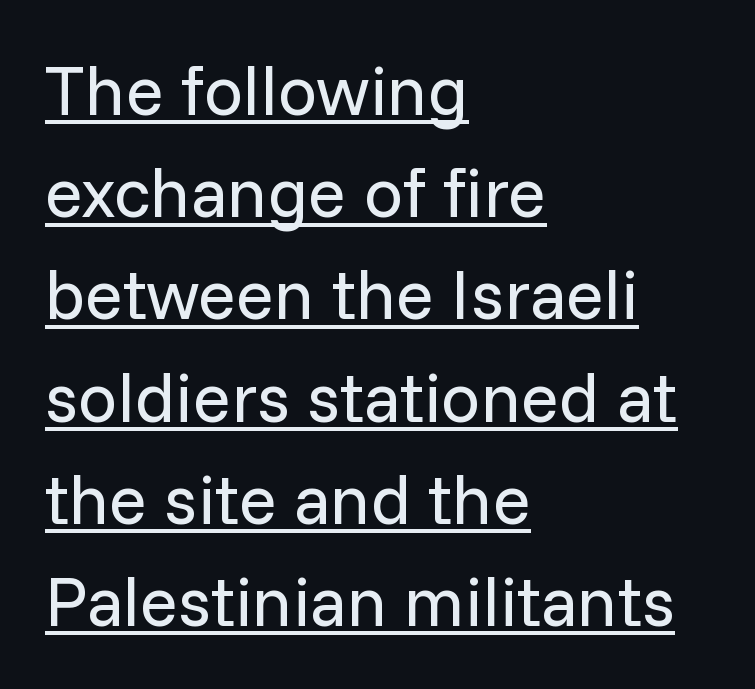
Notice how the stems are strictly vertical — no italics here. The face looks like a standard text weight, possibly lighter. Nobody touched the tracking dial on this one. What's the leading like? Ordinary, nothing unusual. Students, observe the line beneath the letters — that is underlining. Is this a sans? Yes — the strokes have no serifs.
